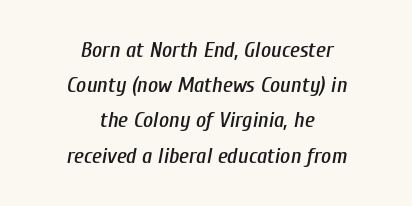
Beneath every word, the page is bare. No extra tracking has been applied to these lines. Each new line begins a customary step beneath the previous one. Line starts and ends both wander, symmetrically. This sample uses an oblique cut, with every glyph tilted off the vertical.
